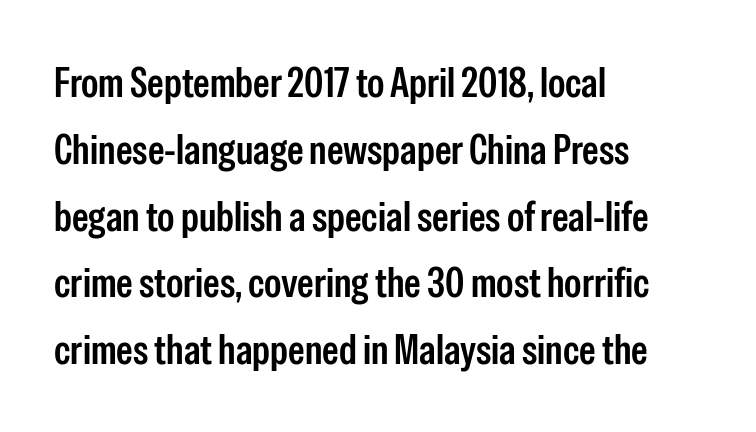
{"serif": "no", "italic": "no", "width": "condensed", "stroke_contrast": "low", "x_height": "medium", "monospaced": "no", "underline": "no", "align": "left", "line_spacing": "normal", "line_spacing_ratio": 1.59, "letter_spacing": "normal", "letter_spacing_em": 0.0, "glyph_px": 42}
